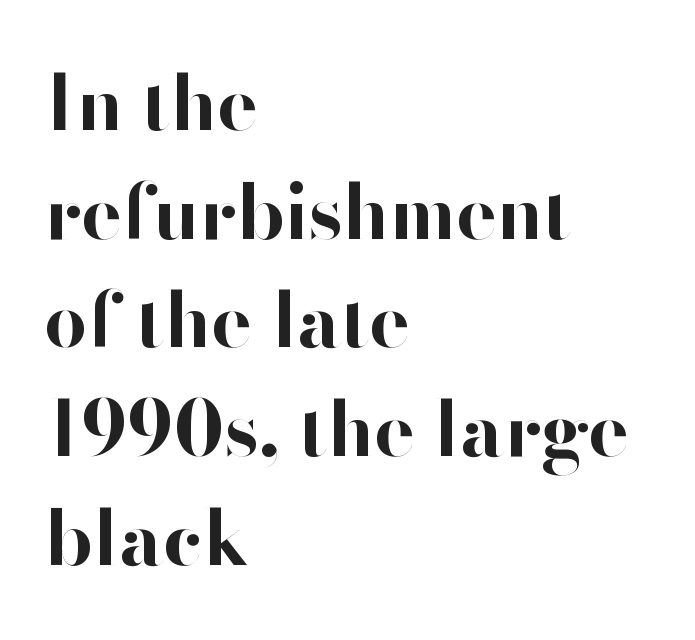
Examine the stroke ends and you'll find no serifs. These lines carry a lot of weight — the face is fully bold. These lines are rendered in a variable-pitch font. The lines sit at an ordinary, default distance from one another.
